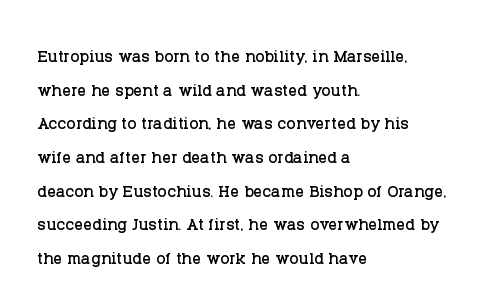
One glance says typical: line gaps are just what's usual. The letters stand upright; this is a roman face. The gap between lines stays unmarked. These lines keep a tight, regular rhythm from letter to letter. Casual observation: everything's shoved over to the left.
